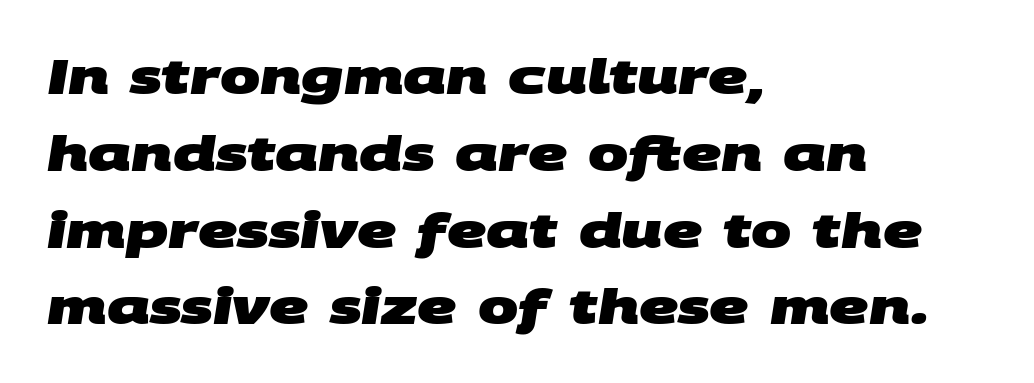
The image shows 48 px heavy, wide sans-serif type; set left-aligned, normal line spacing (1.6x), normal letter spacing, not underlined; medium stroke contrast and a large x-height.
